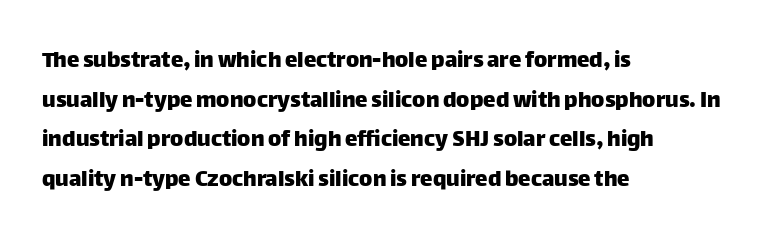
Words appear dense and cohesive because spacing is normal. Italic? Not at all — the glyphs are vertical. Horizontally, the lines are justified to the leading edge only. Leading matches the norm, producing a regular column. Each row of text sits above clean, open space.
